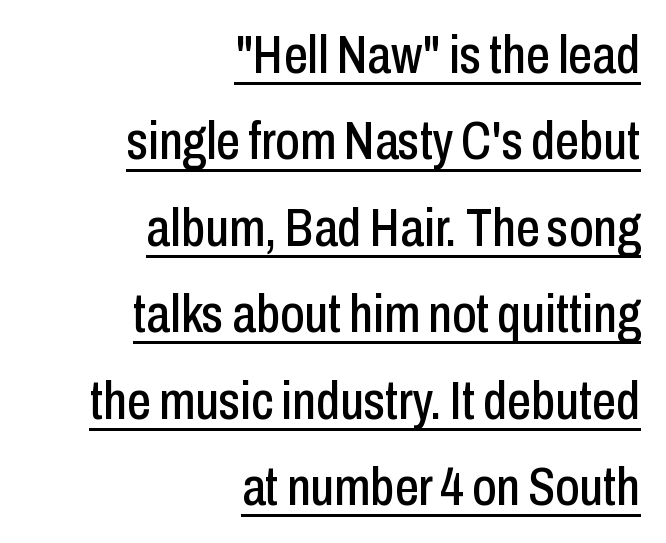
Q: Is the text italic (slanted)? A: No, it is upright.
Q: Is the typeface a serif or a sans-serif typeface? A: Sans-serif.
Q: Is the text underlined? A: Yes.
Q: How is the paragraph aligned? A: Right-aligned.
Q: Is the spacing between letters normal or unusually wide? A: Normal.
Q: Is the spacing between lines tight, normal or loose? A: Normal.
Q: Width (condensed, normal, or wide)? A: Condensed.
Q: Stroke contrast? A: Low.
Q: x-height? A: Medium.
Q: Monospaced? A: No.
